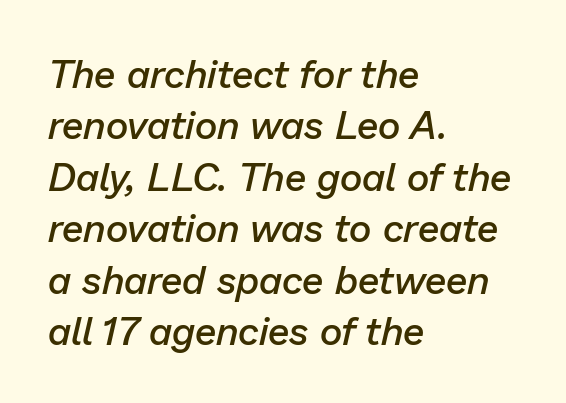
Q: Is the text bold? A: Semi-bold.
Q: Is the text italic (slanted)? A: Yes, it leans right by about 13 degrees.
Q: Is the text underlined? A: No.
Q: How is the paragraph aligned? A: Left-aligned.
Q: Is the spacing between letters normal or unusually wide? A: Normal.
Q: Is the spacing between lines tight, normal or loose? A: Normal.
Q: Width (condensed, normal, or wide)? A: Normal.
Q: Stroke contrast? A: Low.
Q: x-height? A: Medium.
Q: Monospaced? A: No.
